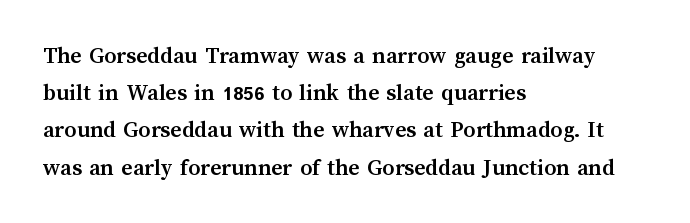
Q: Is the text bold? A: Yes.
Q: Is the text italic (slanted)? A: No, it is upright.
Q: Is the text underlined? A: No.
Q: How is the paragraph aligned? A: Left-aligned.
Q: Is the spacing between letters normal or unusually wide? A: Normal.
Q: Is the spacing between lines tight, normal or loose? A: Normal.
